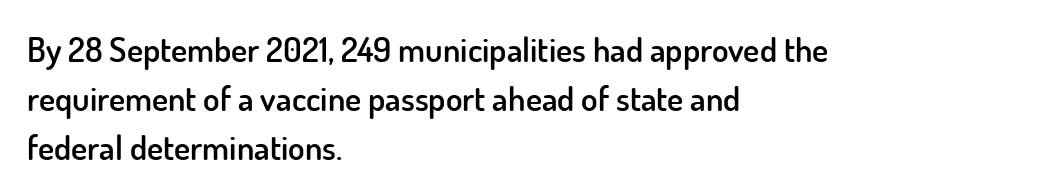
The specimen omits any rule beneath the text block's lines. The horizontal fit of the characters is conventional and even. The rendering anchors every line to the left-hand side. These lines are rendered in a variable-pitch font.
